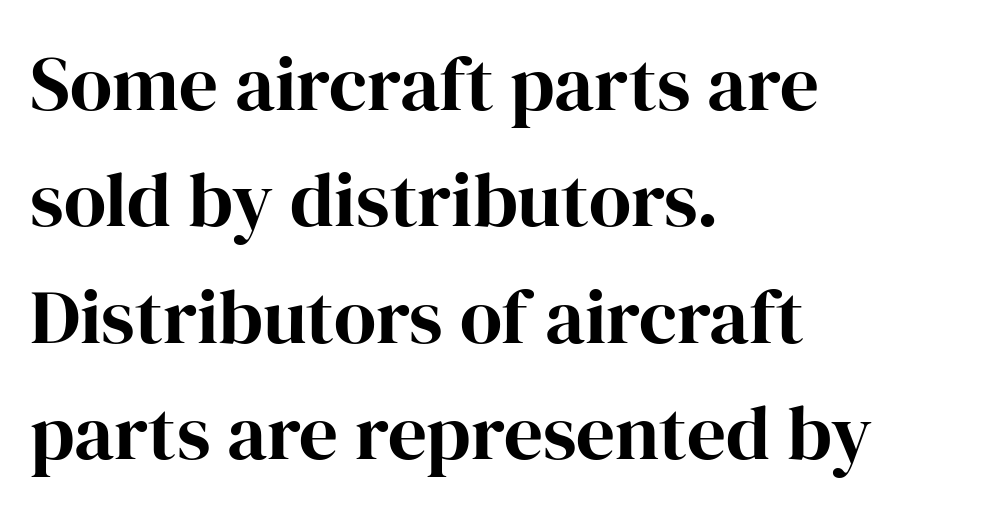
Honestly, the letter spacing is just normal — you wouldn't notice it. Plain, unruled lines of type. Bold? Absolutely — the strokes are thick and heavy. Unlike italic type, these characters show no tilt at all.
